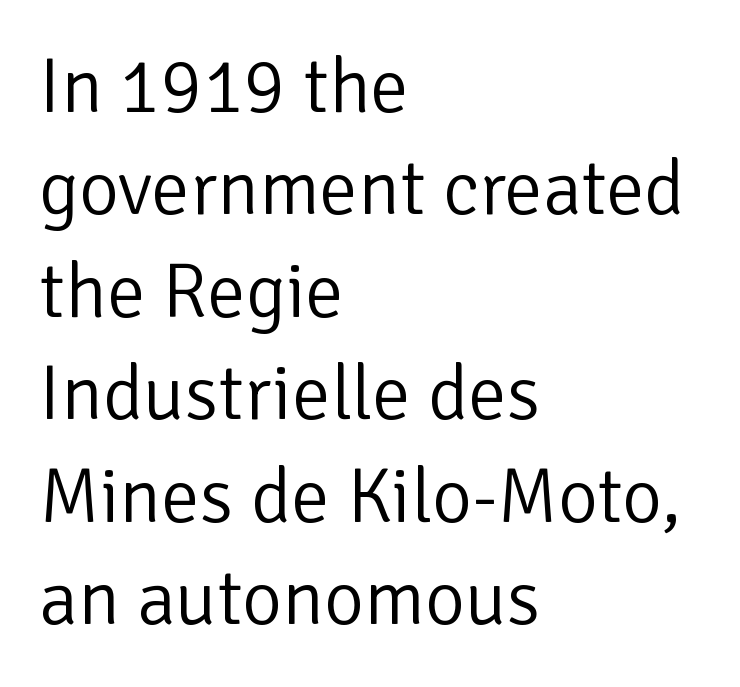
Q: Is the text bold? A: No.
Q: Is the text italic (slanted)? A: No, it is upright.
Q: Is the typeface a serif or a sans-serif typeface? A: Sans-serif.
Q: Is the text underlined? A: No.
Q: How is the paragraph aligned? A: Left-aligned.
Q: Is the spacing between letters normal or unusually wide? A: Normal.
Q: Is the spacing between lines tight, normal or loose? A: Normal.
Q: Width (condensed, normal, or wide)? A: Normal.
Q: Stroke contrast? A: Low.
Q: x-height? A: Medium.
Q: Monospaced? A: No.
